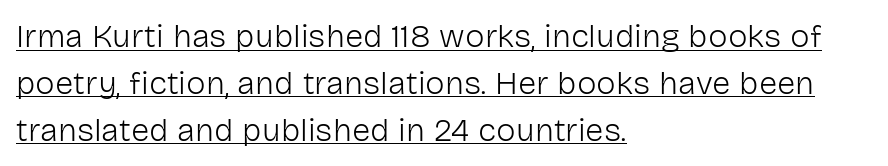
Stems and bowls with no extra thickness — not bold. Does the copy run flush right? No — it runs flush left. Proportional: the letters do not fall into vertical columns. Notice how a bar underscores the lettering throughout. The lettering holds an erect, upright posture throughout. The tracking reads as untouched default to a designer's eye.
